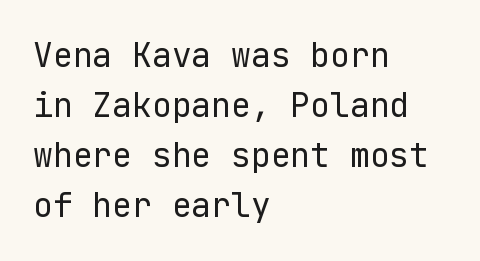
{"serif": "no", "italic": "no", "bold": "no", "weight": "regular", "width": "normal", "stroke_contrast": "low", "x_height": "medium", "underline": "no", "align": "left", "line_spacing": "normal", "line_spacing_ratio": 1.52, "letter_spacing": "normal", "letter_spacing_em": 0.0, "glyph_px": 33}
